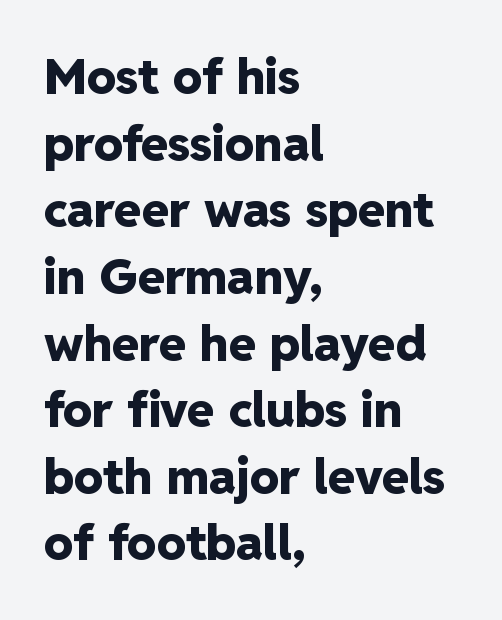
Q: Is the text bold? A: Yes.
Q: Is the text italic (slanted)? A: No, it is upright.
Q: Is the typeface a serif or a sans-serif typeface? A: Sans-serif.
Q: Is the text underlined? A: No.
Q: How is the paragraph aligned? A: Left-aligned.
Q: Is the spacing between letters normal or unusually wide? A: Normal.
Q: Is the spacing between lines tight, normal or loose? A: Normal.
Q: Width (condensed, normal, or wide)? A: Normal.
Q: Stroke contrast? A: Low.
Q: x-height? A: Medium.
Q: Monospaced? A: No.
